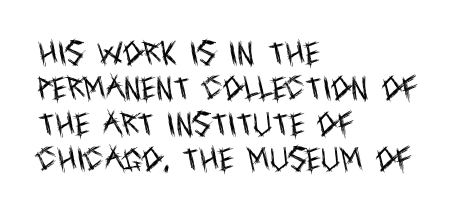
The image shows 26 px text type, upright; set left-aligned, normal line spacing (1.36x), normal letter spacing, not underlined.
